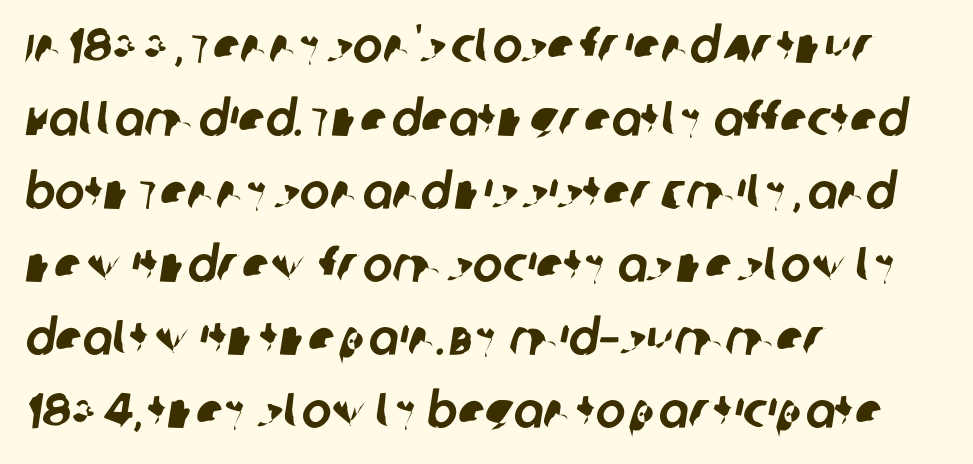
{"serif": "no", "width": "normal", "stroke_contrast": "low", "x_height": "large", "monospaced": "no", "underline": "no", "align": "left", "line_spacing": "normal", "line_spacing_ratio": 1.46, "letter_spacing": "normal", "letter_spacing_em": 0.0, "glyph_px": 50}
